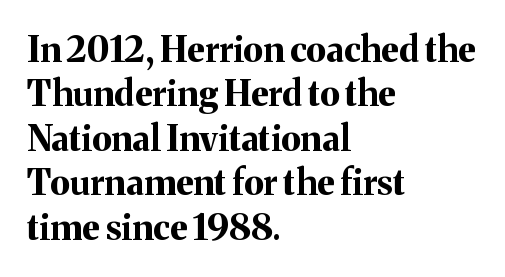
The image shows 35 px bold serif type, upright; set left-aligned, normal line spacing (1.27x), normal letter spacing, not underlined; medium stroke contrast and a medium x-height.
